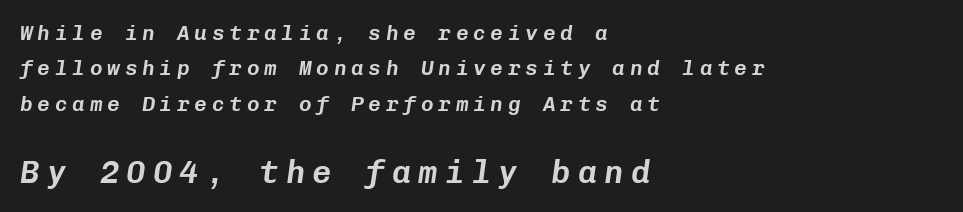
A student would notice the bottom passage is typeset larger than what precedes it. These lines stack with their left ends in a neat column. Vertical spacing — default. Does the lettering tilt? It does — this is italic.
